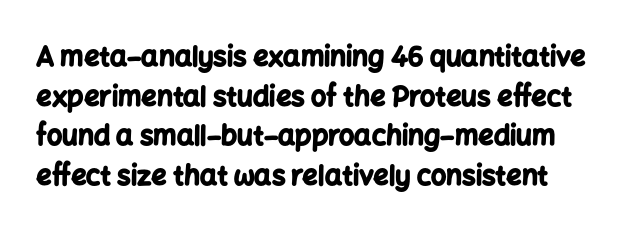
{"italic": "no", "bold": "yes", "underline": "no", "line_spacing": "normal", "line_spacing_ratio": 1.47, "letter_spacing": "normal", "letter_spacing_em": 0.0, "glyph_px": 27}
